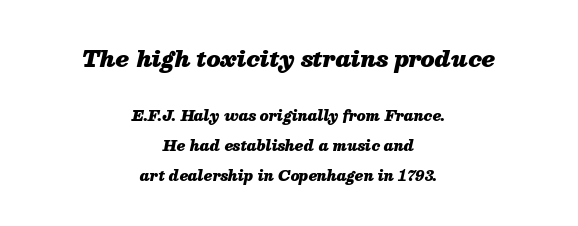
{"italic": "yes", "lean": "right", "slant_degrees": 13, "bold": "yes", "underline": "no", "align": "center", "line_spacing": "loose", "line_spacing_ratio": 2.12, "letter_spacing": "normal", "letter_spacing_em": 0.0, "larger_block": "first", "size_ratio": 1.57, "glyph_px": 22}
